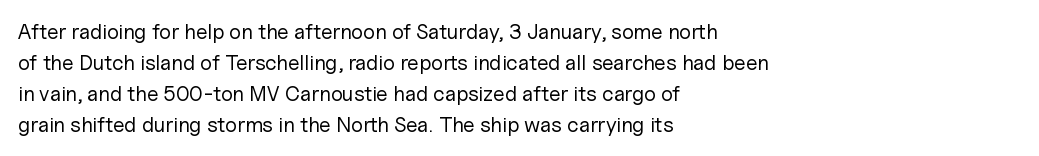
{"italic": "no", "bold": "no", "underline": "no", "align": "left", "line_spacing": "normal", "line_spacing_ratio": 1.48, "letter_spacing": "normal", "letter_spacing_em": 0.0, "glyph_px": 21}
